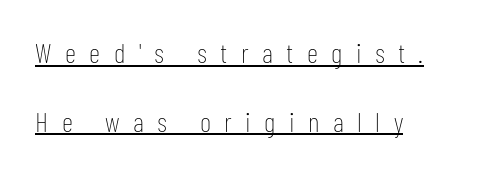
Q: Is the text bold? A: No.
Q: Is the text italic (slanted)? A: No, it is upright.
Q: Is the typeface a serif or a sans-serif typeface? A: Sans-serif.
Q: Is the text underlined? A: Yes.
Q: Is the spacing between letters normal or unusually wide? A: Unusually wide.
Q: Is the spacing between lines tight, normal or loose? A: Loose.
Q: Width (condensed, normal, or wide)? A: Condensed.
Q: Stroke contrast? A: Low.
Q: x-height? A: Medium.
Q: Monospaced? A: No.
